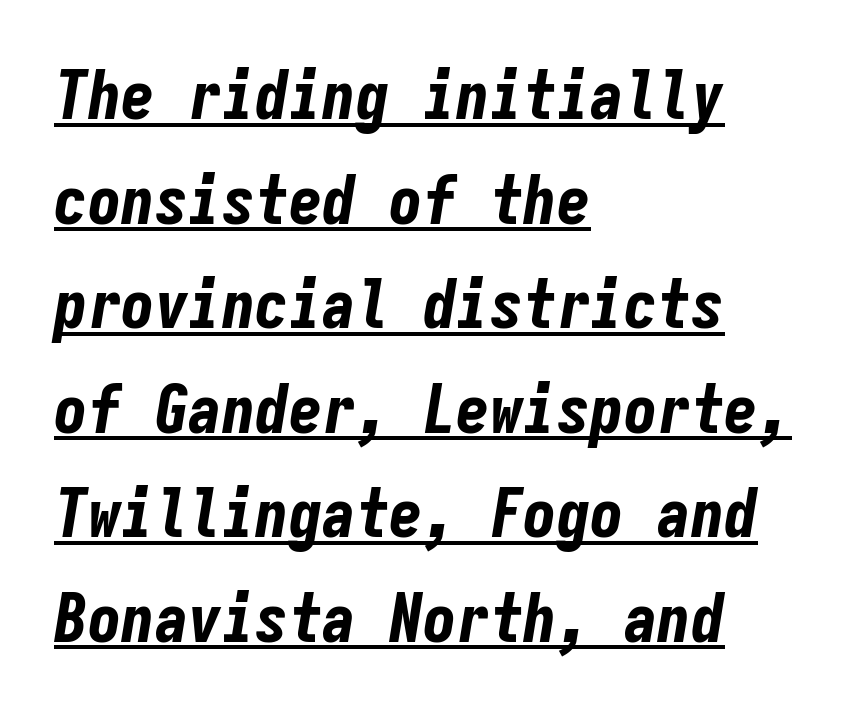
The image shows 67 px bold, condensed type, italic (leaning right), monospaced; set left-aligned, normal line spacing (1.56x), normal letter spacing, underlined; low stroke contrast and a medium x-height.
